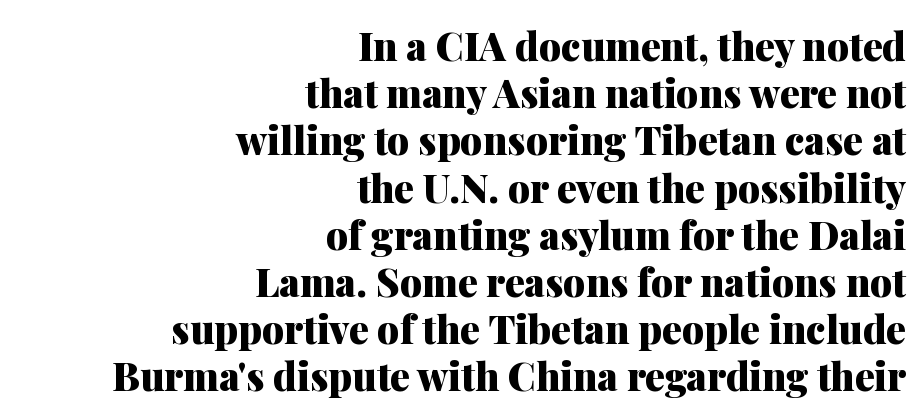
Q: Is the text bold? A: Yes.
Q: Is the text italic (slanted)? A: No, it is upright.
Q: Is the typeface a serif or a sans-serif typeface? A: Serif.
Q: Is the text underlined? A: No.
Q: How is the paragraph aligned? A: Right-aligned.
Q: Is the spacing between letters normal or unusually wide? A: Normal.
Q: Width (condensed, normal, or wide)? A: Normal.
Q: Stroke contrast? A: Medium.
Q: x-height? A: Medium.
Q: Monospaced? A: No.
